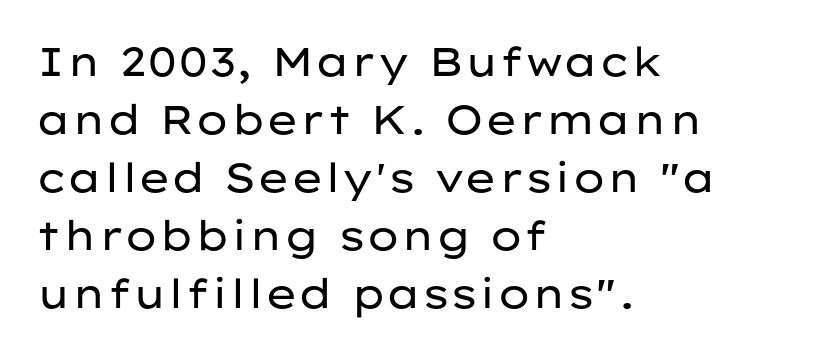
Descenders hang freely into open space. Looks like regular typesetting: each glyph gets only the width it needs. Honestly, the row spacing looks completely unremarkable. The weight tops out at a normal text grade. Rendered with straight, roman letterforms.
